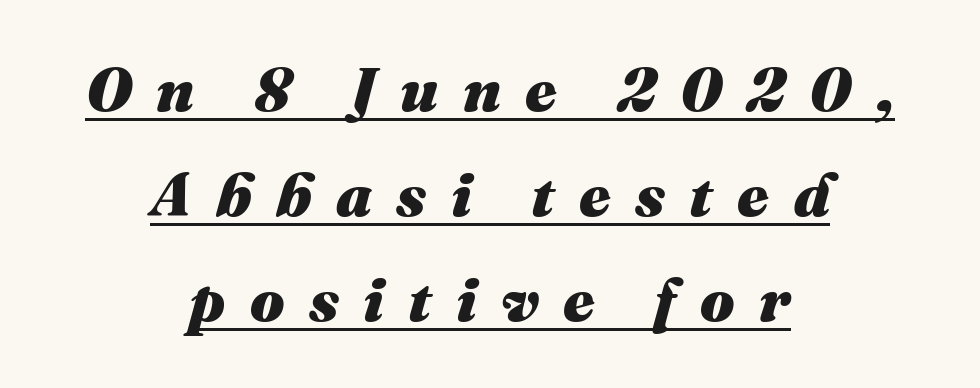
Q: Is the text bold? A: Yes.
Q: Is the text italic (slanted)? A: Yes, it leans right by about 16 degrees.
Q: Is the text underlined? A: Yes.
Q: How is the paragraph aligned? A: Centered.
Q: Is the spacing between letters normal or unusually wide? A: Unusually wide.
Q: Width (condensed, normal, or wide)? A: Normal.
Q: Stroke contrast? A: Medium.
Q: x-height? A: Medium.
Q: Monospaced? A: No.
